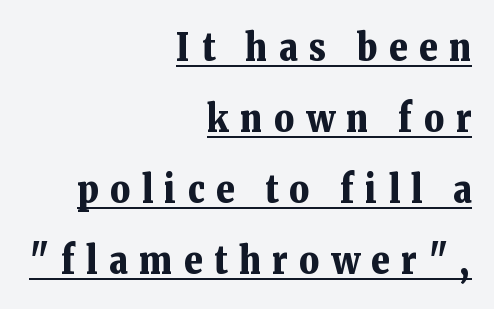
The image shows 38 px bold serif type, upright; set right-aligned, line spacing 1.87x, unusually wide letter spacing (+0.31 em), underlined; low stroke contrast and a medium x-height.
